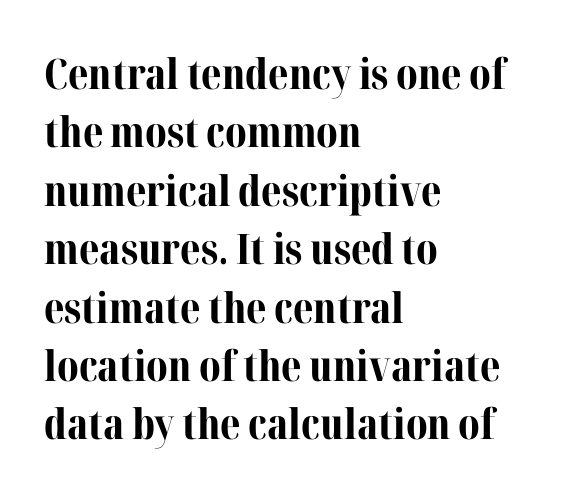
The rendering shows small feet on the letterforms — a serif design. The lines are quadded left. Does the weight exceed regular? Yes, all the way to bold. Horizontal bands of white between lines are of average thickness.
